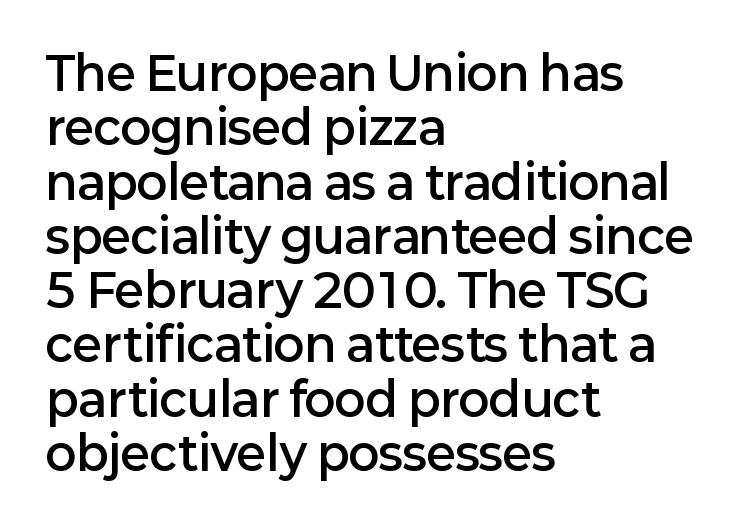
What weight is shown? A semibold, between regular and bold. The lettering stays uniformly vertical, giving the passage a roman look. A typesetter would call this proportional, since set widths differ per character. The glyphs in this specimen are sans serif. The setting favours the left margin, as ordinary paragraphs usually do. The glyphs are unaccompanied by any horizontal stroke below them.
